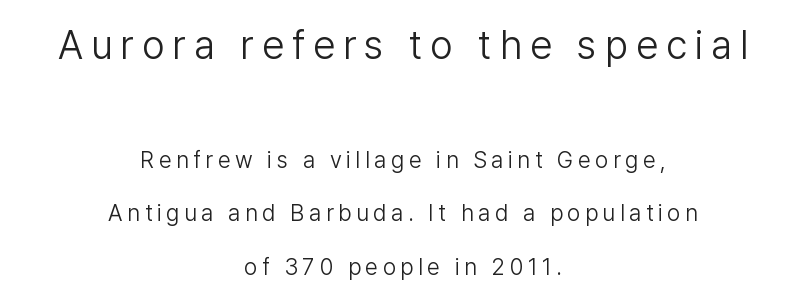
Q: Is the text bold? A: No.
Q: Is the text italic (slanted)? A: No, it is upright.
Q: Is the typeface a serif or a sans-serif typeface? A: Sans-serif.
Q: Is the text underlined? A: No.
Q: How is the paragraph aligned? A: Centered.
Q: Is the spacing between letters normal or unusually wide? A: Unusually wide.
Q: Is the spacing between lines tight, normal or loose? A: Loose.
Q: Which block of text is set in a larger size, the first (top) or the second (bottom)? A: The first (top) one.
Q: Width (condensed, normal, or wide)? A: Normal.
Q: Stroke contrast? A: Low.
Q: x-height? A: Medium.
Q: Monospaced? A: No.
